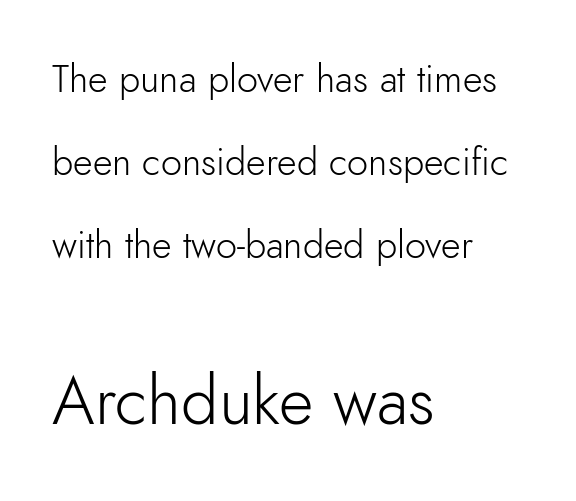
Q: Is the text bold? A: No.
Q: Is the text italic (slanted)? A: No, it is upright.
Q: Is the typeface a serif or a sans-serif typeface? A: Sans-serif.
Q: Is the text underlined? A: No.
Q: How is the paragraph aligned? A: Left-aligned.
Q: Is the spacing between letters normal or unusually wide? A: Normal.
Q: Is the spacing between lines tight, normal or loose? A: Loose.
Q: Which block of text is set in a larger size, the first (top) or the second (bottom)? A: The second (bottom) one.
Q: Width (condensed, normal, or wide)? A: Normal.
Q: Stroke contrast? A: Low.
Q: x-height? A: Small.
Q: Monospaced? A: No.
